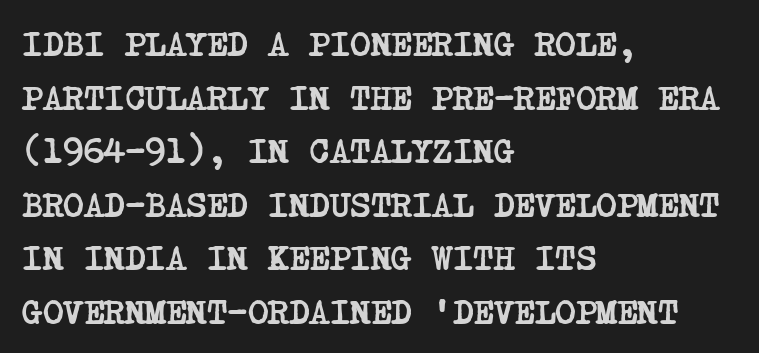
{"serif": "yes", "bold": "yes", "weight": "semibold", "width": "condensed", "stroke_contrast": "low", "x_height": "large", "underline": "no", "align": "left", "line_spacing": "normal", "line_spacing_ratio": 1.53, "letter_spacing": "normal", "letter_spacing_em": 0.0, "glyph_px": 35}
